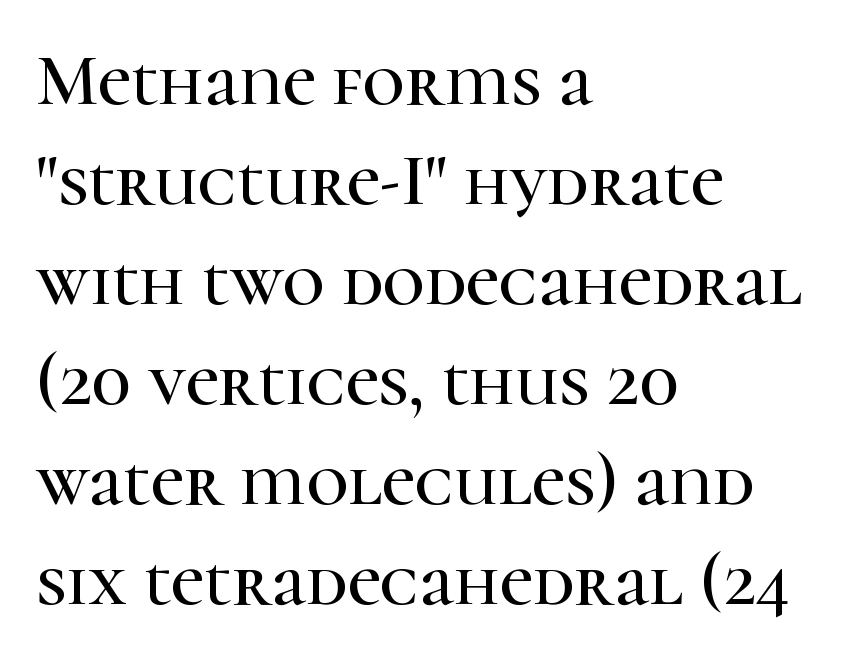
Q: Is the text italic (slanted)? A: No, it is upright.
Q: Is the typeface a serif or a sans-serif typeface? A: Serif.
Q: Is the text underlined? A: No.
Q: How is the paragraph aligned? A: Left-aligned.
Q: Is the spacing between letters normal or unusually wide? A: Normal.
Q: Is the spacing between lines tight, normal or loose? A: Normal.
Q: Width (condensed, normal, or wide)? A: Normal.
Q: Stroke contrast? A: High.
Q: x-height? A: Medium.
Q: Monospaced? A: No.
